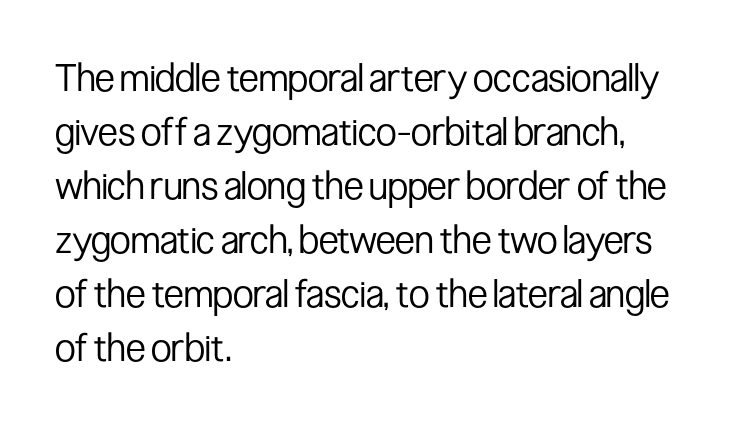
The image shows 38 px regular-weight, condensed sans-serif type, upright; set left-aligned, normal line spacing (1.42x), normal letter spacing, not underlined; low stroke contrast and a medium x-height.
